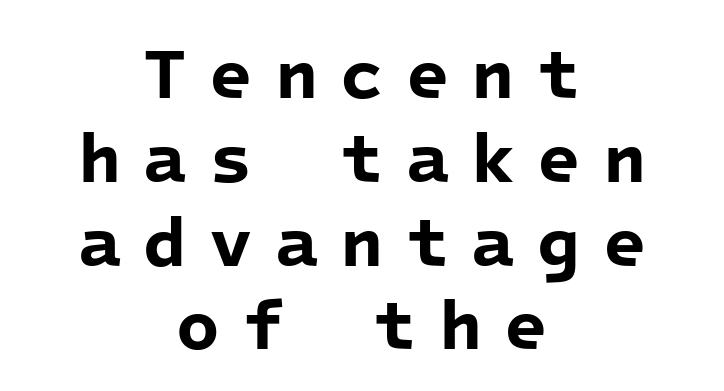
{"serif": "no", "bold": "yes", "weight": "bold", "width": "normal", "stroke_contrast": "low", "x_height": "medium", "monospaced": "yes", "underline": "no", "align": "center", "line_spacing_ratio": 1.18, "letter_spacing": "wide", "letter_spacing_em": 0.31, "glyph_px": 71}
